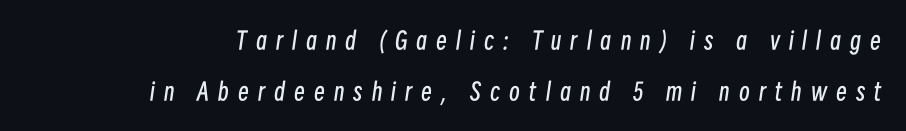
Q: Is the text bold? A: No.
Q: Is the text italic (slanted)? A: Yes, it leans right by about 8 degrees.
Q: Is the text underlined? A: No.
Q: Is the spacing between letters normal or unusually wide? A: Unusually wide.
Q: Is the spacing between lines tight, normal or loose? A: Loose.
